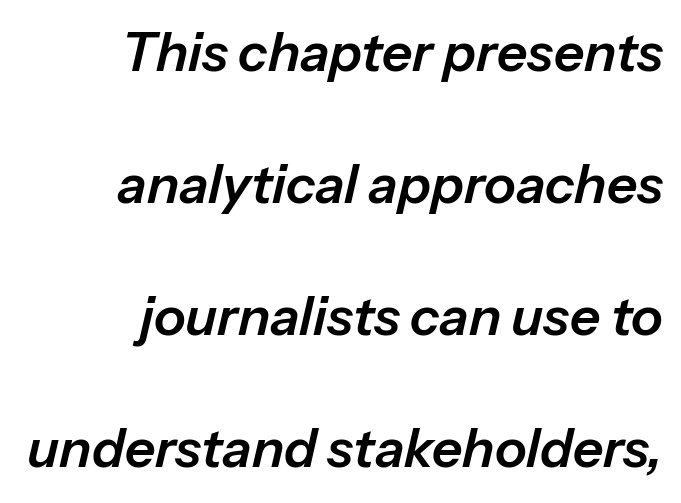
The image shows 53 px text type, italic (leaning right); set right-aligned, loose line spacing (2.49x), normal letter spacing, not underlined; low stroke contrast and a medium x-height.
